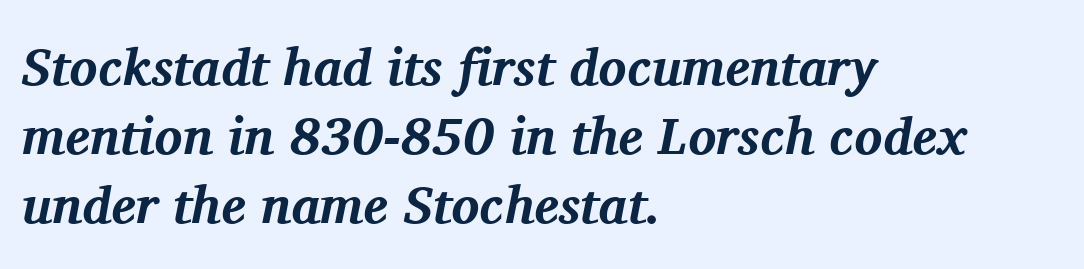
The letterforms sit shoulder to shoulder at normal distance. Would a proofreader flag this as italicized? Yes. Leftover space on each line is placed entirely after the last word. Evenly set lines give the paragraph a standard silhouette. The type family on display is of the serif kind.
